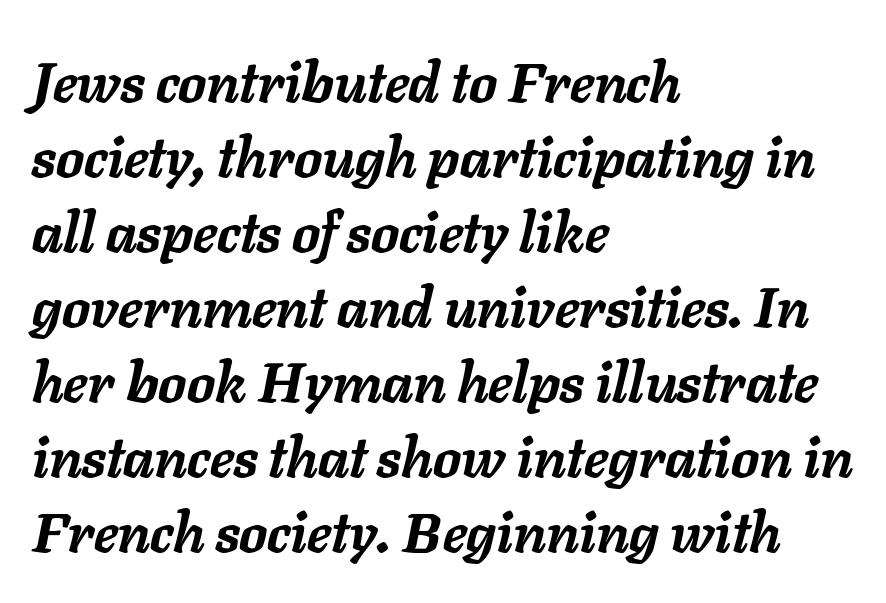
A student would call this left alignment; a typographer would say flush left, rag right. Beneath every word, the page is bare. The gaps between neighbouring characters are ordinary and unremarkable. Note the varied advance widths — an 'i' is clearly narrower than an 'm'. These lines sit exactly where default settings would place them. Style check: oblique.
